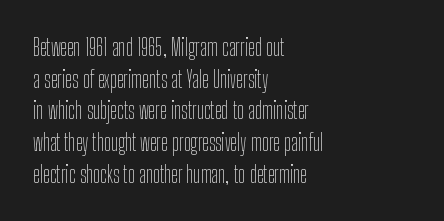
A roman cut, with each character standing at attention. Line spacing here is normal. The text block is weighted toward the left margin, trailing off unevenly rightward. Lines of text with bare space underneath. Nothing unusual about the tracking: characters are spaced as the font intends. A quiet, ordinary-to-light weight characterises the typeface.
